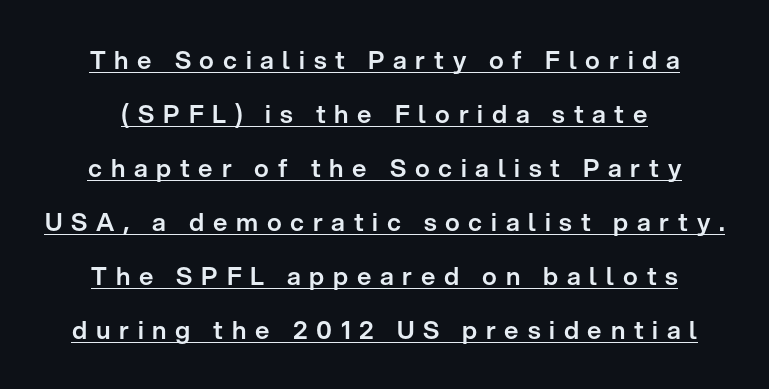
Quick note: underline on. Does the leading feel generous? Absolutely, it's lavish. You can tell it's not italic because the verticals are truly vertical. Observe the wide spacing: letters keep a clear distance from each other.
